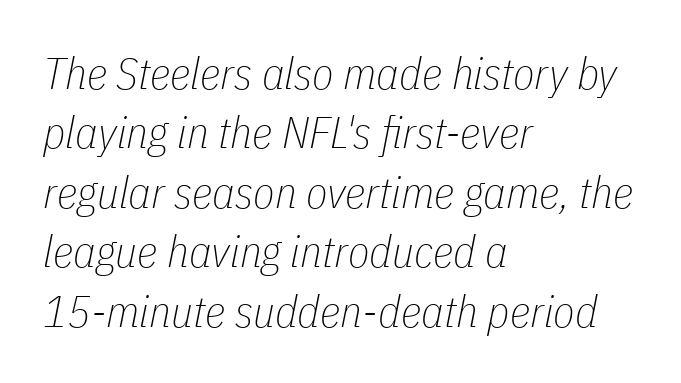
The setting favours the left margin, as ordinary paragraphs usually do. Each row of text sits above clean, open space. When letters slant like this, we call the style italic. A typesetter would call this proportional, since set widths differ per character. The font sits on the lighter half of the weight spectrum, regular included.
